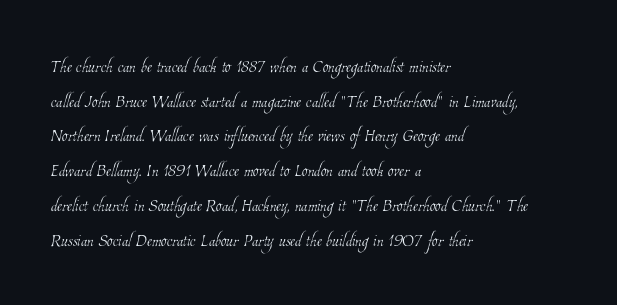
{"bold": "no", "underline": "no", "align": "left", "line_spacing": "normal", "line_spacing_ratio": 1.51, "letter_spacing": "normal", "letter_spacing_em": 0.0, "glyph_px": 23}
